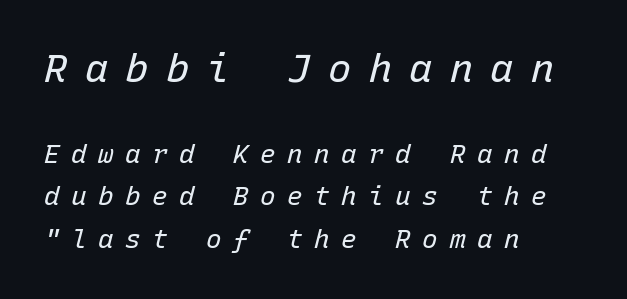
You get the large type first, then a drop to smaller type. Students, observe: this is what conventionally led text looks like. The specimen omits any rule beneath the text block's lines. Is the type slanted? Yes — the strokes lean at a clear angle. Think of a typewriter: that constant character pitch is what you see here. Left-aligned paragraph, ragged on the right.
